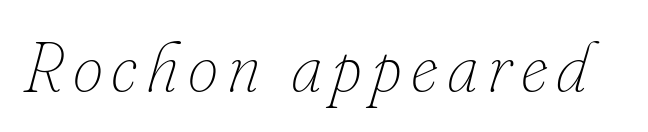
The image shows 69 px thin type, italic (leaning right); set not underlined; low stroke contrast and a small x-height.
